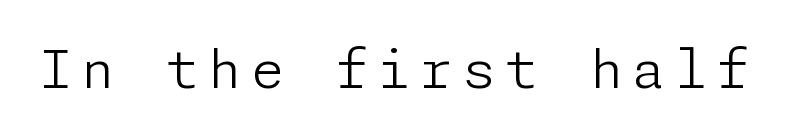
The image shows 53 px light sans-serif type, upright; set not underlined; low stroke contrast and a medium x-height.
